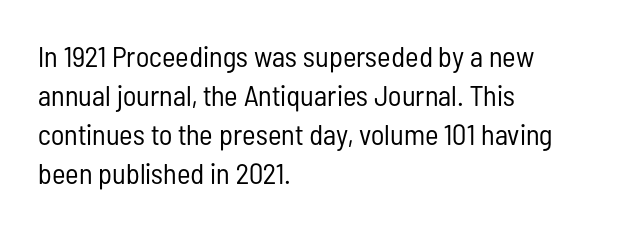
{"serif": "no", "italic": "no", "bold": "no", "weight": "regular", "width": "condensed", "stroke_contrast": "low", "x_height": "medium", "monospaced": "no", "underline": "no", "align": "left", "line_spacing": "normal", "line_spacing_ratio": 1.34, "letter_spacing": "normal", "letter_spacing_em": 0.0, "glyph_px": 29}
